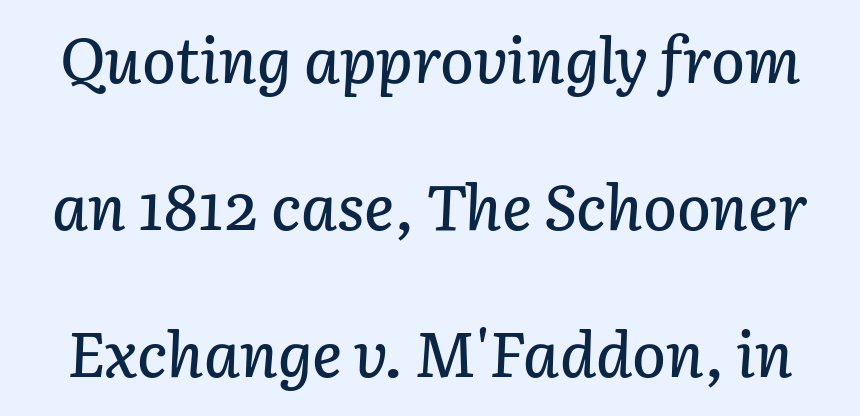
The image shows 63 px text type, italic (leaning right); set loose line spacing (2.33x), normal letter spacing, not underlined; low stroke contrast and a medium x-height.
